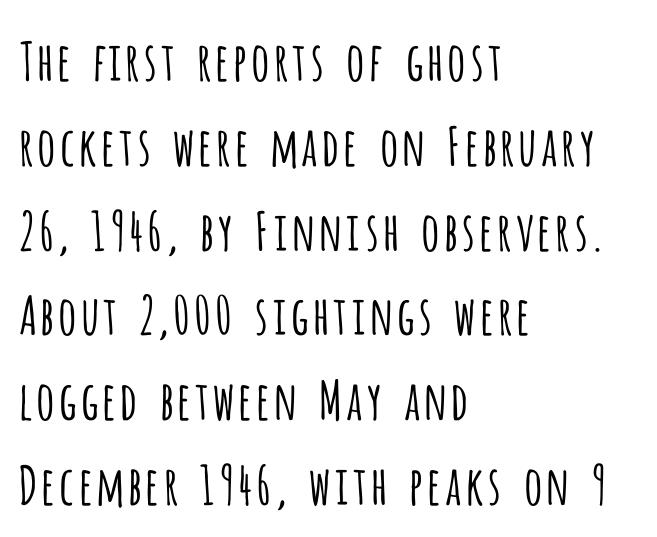
{"serif": "no", "italic": "no", "bold": "no", "weight": "light", "width": "condensed", "stroke_contrast": "low", "x_height": "large", "monospaced": "no", "underline": "no", "align": "left", "line_spacing": "normal", "line_spacing_ratio": 1.6, "letter_spacing": "normal", "letter_spacing_em": 0.0, "glyph_px": 53}
